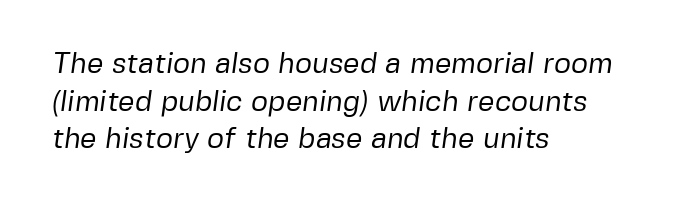
Q: Is the text bold? A: No.
Q: Is the typeface a serif or a sans-serif typeface? A: Sans-serif.
Q: Is the text underlined? A: No.
Q: How is the paragraph aligned? A: Left-aligned.
Q: Is the spacing between letters normal or unusually wide? A: Normal.
Q: Is the spacing between lines tight, normal or loose? A: Normal.
Q: Width (condensed, normal, or wide)? A: Normal.
Q: Stroke contrast? A: Low.
Q: x-height? A: Medium.
Q: Monospaced? A: No.
